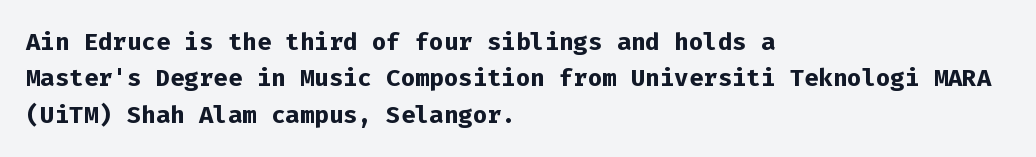
The designer left line spacing at the default. The horizontal fit of the characters is conventional and even. The specimen reads as upright at a glance. The passage shown is not underscored anywhere. The letters are bold, with thick, heavy strokes.
